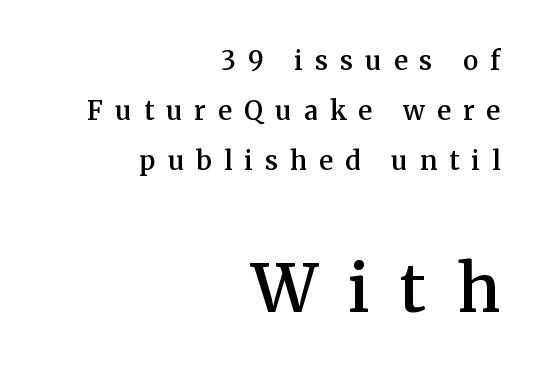
Q: Is the text bold? A: Semi-bold.
Q: Is the text italic (slanted)? A: No, it is upright.
Q: Is the typeface a serif or a sans-serif typeface? A: Serif.
Q: Is the text underlined? A: No.
Q: How is the paragraph aligned? A: Right-aligned.
Q: Is the spacing between letters normal or unusually wide? A: Unusually wide.
Q: Is the spacing between lines tight, normal or loose? A: Loose.
Q: Which block of text is set in a larger size, the first (top) or the second (bottom)? A: The second (bottom) one.
Q: Width (condensed, normal, or wide)? A: Normal.
Q: Stroke contrast? A: Medium.
Q: x-height? A: Medium.
Q: Monospaced? A: No.
